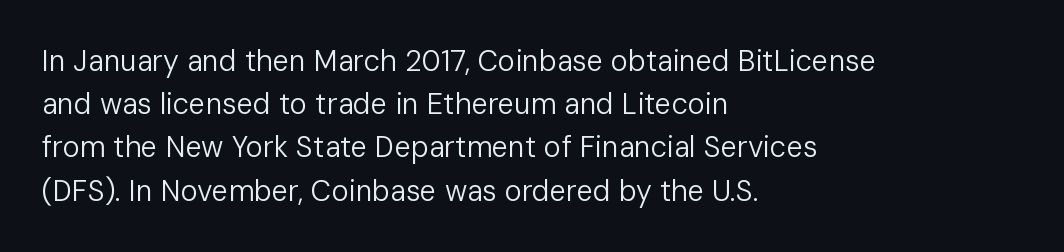
Q: Is the text bold? A: No.
Q: Is the text italic (slanted)? A: No, it is upright.
Q: Is the typeface a serif or a sans-serif typeface? A: Sans-serif.
Q: Is the text underlined? A: No.
Q: How is the paragraph aligned? A: Left-aligned.
Q: Is the spacing between letters normal or unusually wide? A: Normal.
Q: Is the spacing between lines tight, normal or loose? A: Normal.
Q: Width (condensed, normal, or wide)? A: Normal.
Q: Stroke contrast? A: Low.
Q: x-height? A: Medium.
Q: Monospaced? A: No.
